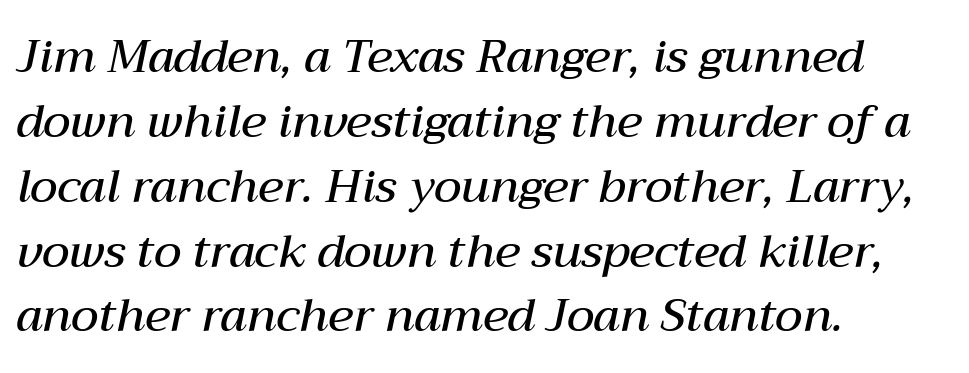
Honestly, the letter spacing is just normal — you wouldn't notice it. Decoration check: the copy has no underline. This is moderately heavy type, rendered in semibold. Each new line begins a customary step beneath the previous one. Think of a printed novel: that variable character pitch is what you see here. Compared with ordinary roman type, these characters are visibly tilted.
